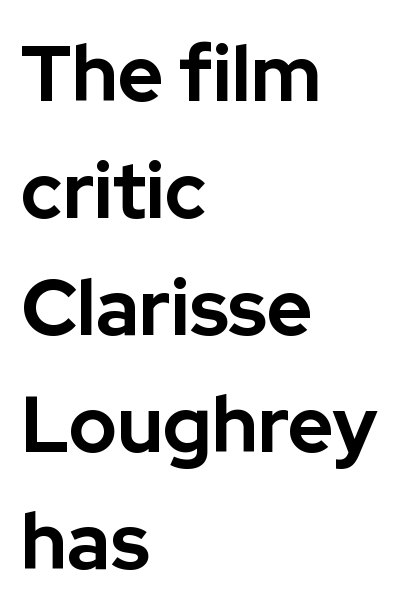
Q: Is the text bold? A: Yes.
Q: Is the text italic (slanted)? A: No, it is upright.
Q: Is the typeface a serif or a sans-serif typeface? A: Sans-serif.
Q: Is the text underlined? A: No.
Q: How is the paragraph aligned? A: Left-aligned.
Q: Is the spacing between letters normal or unusually wide? A: Normal.
Q: Is the spacing between lines tight, normal or loose? A: Normal.
Q: Width (condensed, normal, or wide)? A: Normal.
Q: Stroke contrast? A: Low.
Q: x-height? A: Medium.
Q: Monospaced? A: No.
